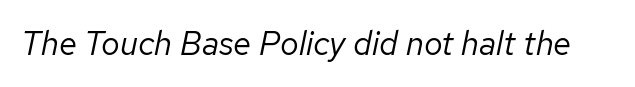
The image shows 33 px regular-weight type, italic (leaning right); set normal letter spacing, not underlined; low stroke contrast and a medium x-height.
